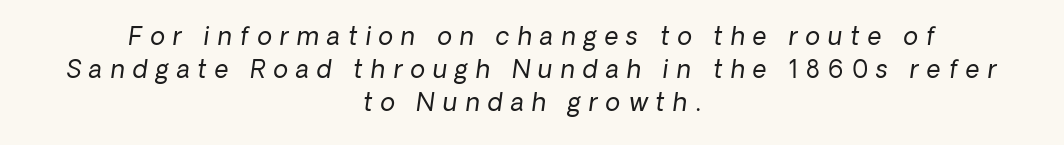
{"italic": "yes", "lean": "right", "slant_degrees": 8, "bold": "no", "underline": "no", "align": "center", "line_spacing": "normal", "line_spacing_ratio": 1.38, "letter_spacing": "wide", "letter_spacing_em": 0.34, "glyph_px": 24}
